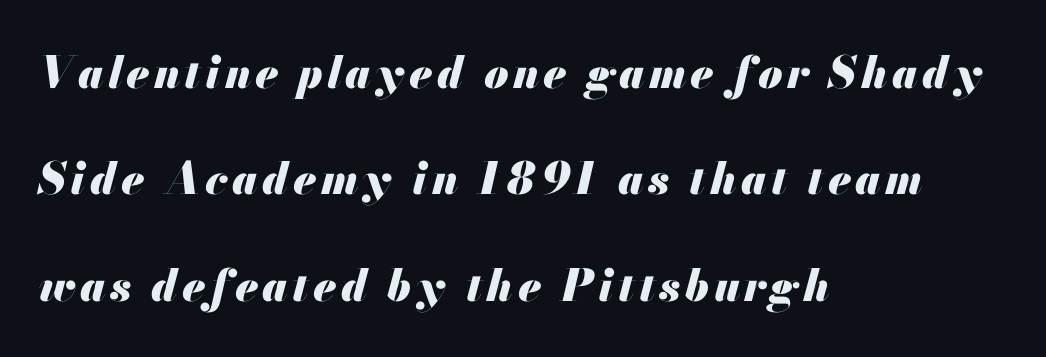
Anything drawn beneath the words? Only blank space. Designer's note — italics engaged. Quick note: interline space is abundant. Notice how the passage keeps a crisp vertical edge on the left only. These words are printed bold, with thick strokes throughout.
